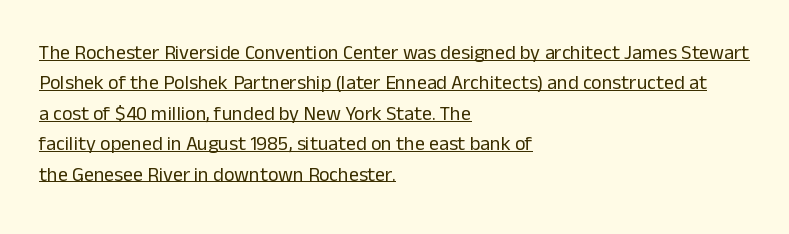
{"italic": "no", "bold": "no", "underline": "yes", "align": "left", "line_spacing": "normal", "line_spacing_ratio": 1.52, "letter_spacing": "normal", "letter_spacing_em": 0.0, "glyph_px": 20}
